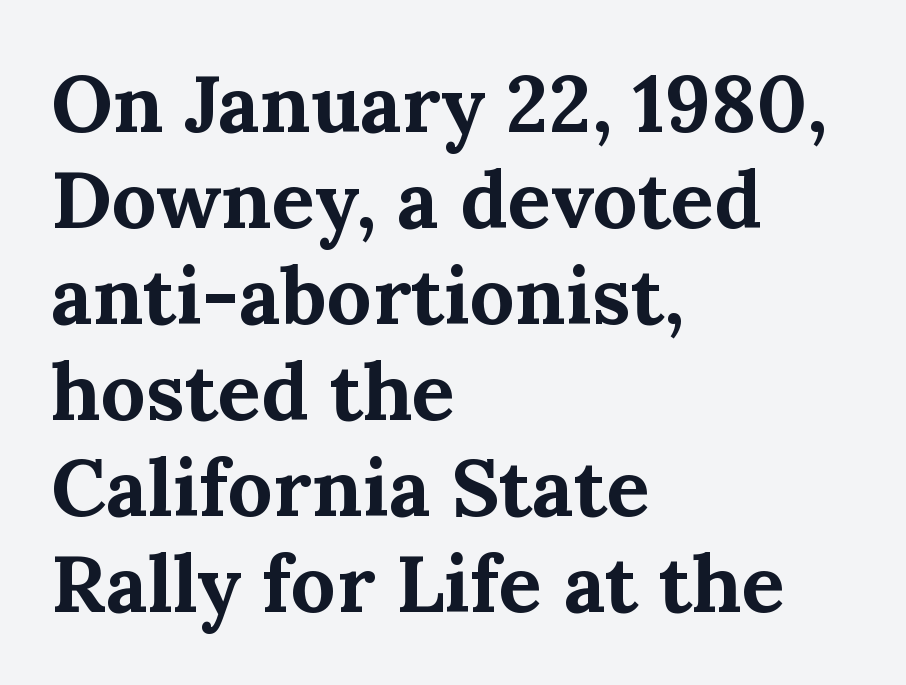
The image shows 80 px bold serif type, upright; set left-aligned, line spacing 1.2x, normal letter spacing, not underlined; medium stroke contrast and a medium x-height.
